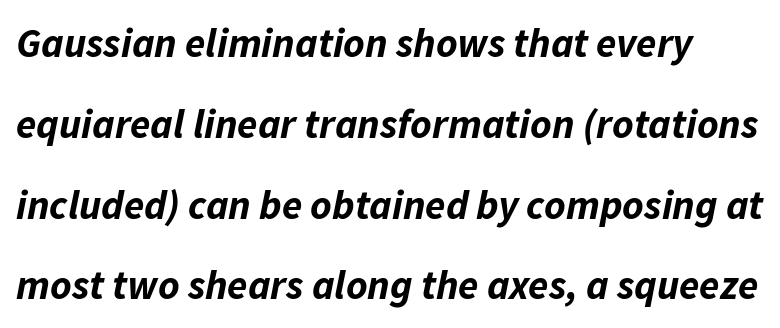
Q: Is the text bold? A: Yes.
Q: Is the text italic (slanted)? A: Yes, it leans right by about 11 degrees.
Q: Is the text underlined? A: No.
Q: Is the spacing between letters normal or unusually wide? A: Normal.
Q: Is the spacing between lines tight, normal or loose? A: Loose.
Q: Width (condensed, normal, or wide)? A: Normal.
Q: Stroke contrast? A: Low.
Q: x-height? A: Medium.
Q: Monospaced? A: No.
